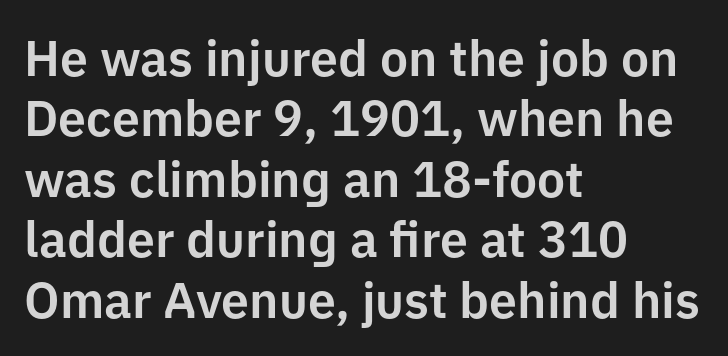
{"serif": "no", "italic": "no", "width": "normal", "stroke_contrast": "low", "x_height": "medium", "monospaced": "no", "underline": "no", "align": "left", "line_spacing_ratio": 1.21, "letter_spacing": "normal", "letter_spacing_em": 0.0, "glyph_px": 50}
